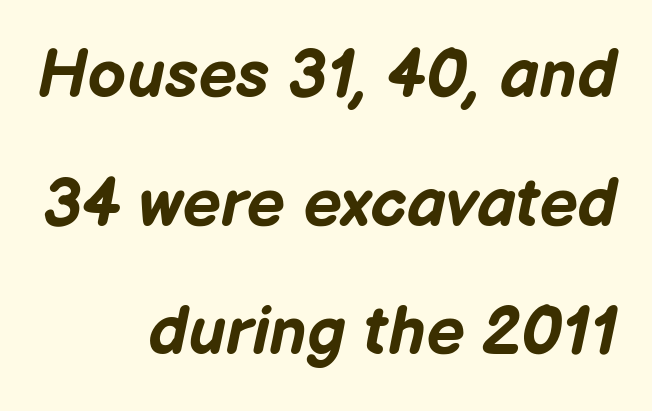
The image shows 68 px bold type, italic (leaning right); set right-aligned, line spacing 1.89x, normal letter spacing, not underlined; low stroke contrast and a medium x-height.
